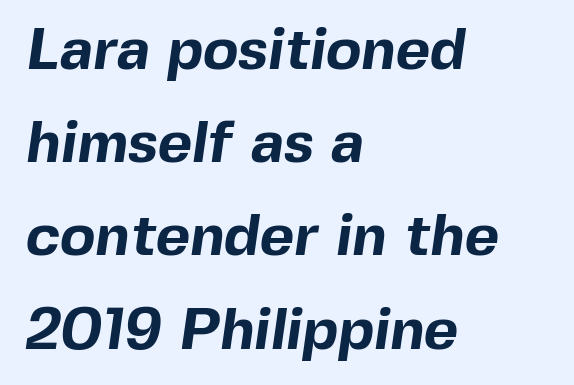
Q: Is the text bold? A: Yes.
Q: Is the typeface a serif or a sans-serif typeface? A: Sans-serif.
Q: Is the text underlined? A: No.
Q: How is the paragraph aligned? A: Left-aligned.
Q: Is the spacing between letters normal or unusually wide? A: Normal.
Q: Is the spacing between lines tight, normal or loose? A: Normal.
Q: Width (condensed, normal, or wide)? A: Normal.
Q: x-height? A: Medium.
Q: Monospaced? A: No.
